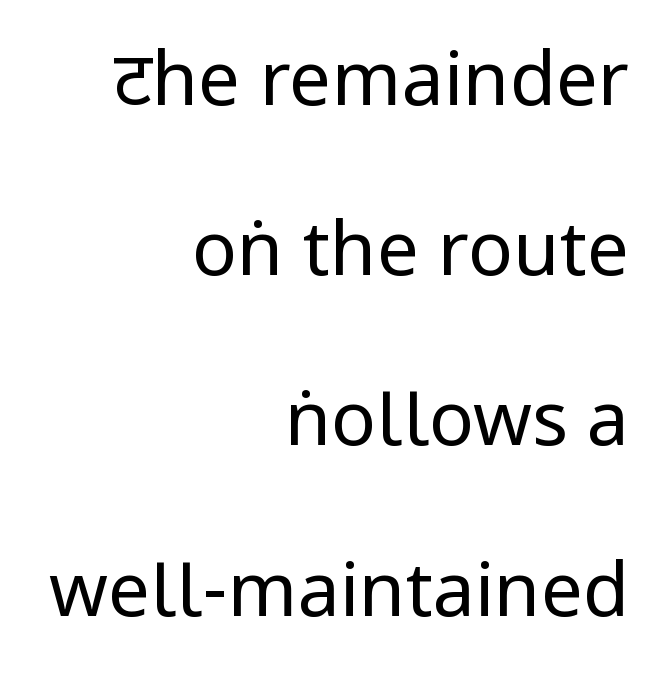
{"serif": "no", "italic": "no", "bold": "no", "weight": "regular", "width": "condensed", "stroke_contrast": "low", "underline": "no", "align": "right", "line_spacing": "loose", "line_spacing_ratio": 2.27, "letter_spacing": "normal", "letter_spacing_em": 0.0, "glyph_px": 75}
